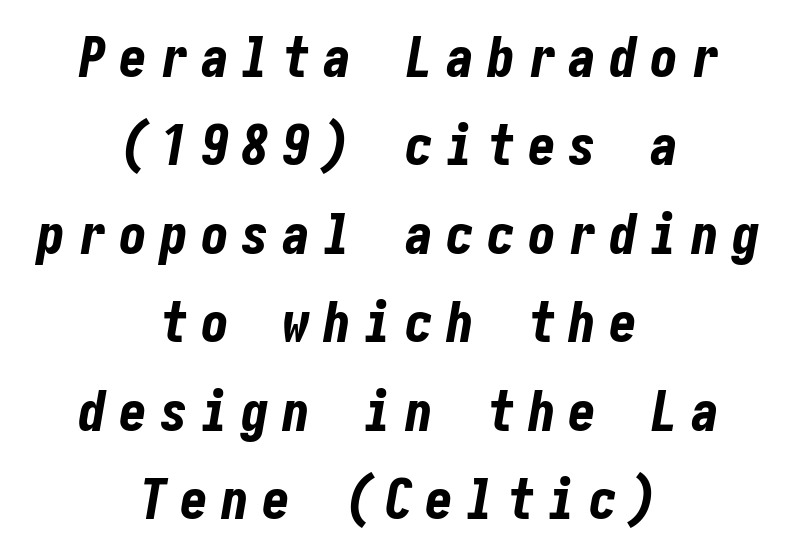
Check the space under the baseline: it is left empty. These lines have a slow, spaced-out rhythm from letter to letter. Does the weight exceed regular? Yes, all the way to bold. A normal amount of white space separates one row of letters from the next.
